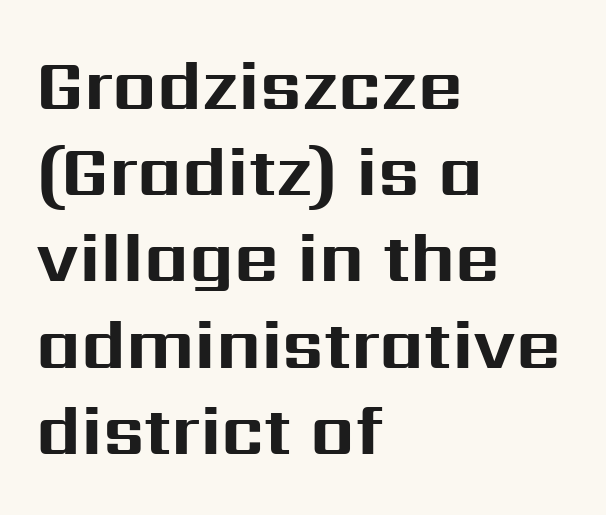
A sans-serif font was chosen for this passage. Vertical spacing — default. Looks like regular typesetting: each glyph gets only the width it needs. Italic? Not at all — the glyphs are vertical. Anything drawn beneath the words? Only blank space.
